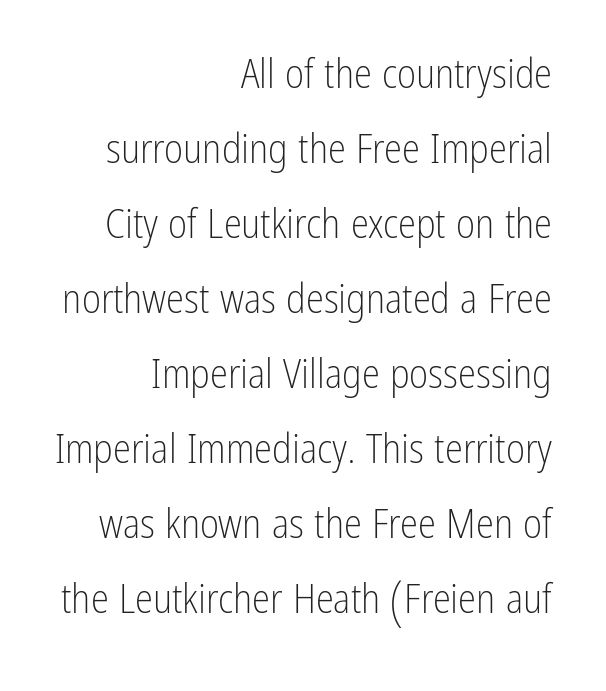
Q: Is the text bold? A: No.
Q: Is the text italic (slanted)? A: No, it is upright.
Q: Is the typeface a serif or a sans-serif typeface? A: Sans-serif.
Q: Is the text underlined? A: No.
Q: How is the paragraph aligned? A: Right-aligned.
Q: Is the spacing between letters normal or unusually wide? A: Normal.
Q: Width (condensed, normal, or wide)? A: Condensed.
Q: Stroke contrast? A: Low.
Q: x-height? A: Medium.
Q: Monospaced? A: No.
